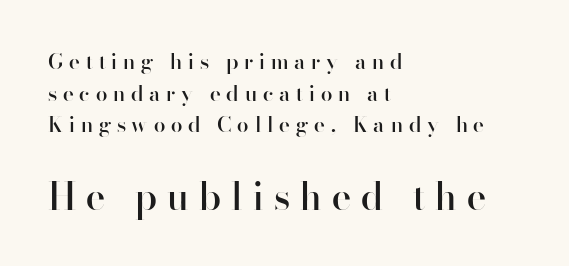
{"serif": "no", "italic": "no", "bold": "semi", "weight": "semibold", "width": "normal", "stroke_contrast": "high", "x_height": "small", "monospaced": "no", "underline": "no", "align": "left", "line_spacing": "normal", "line_spacing_ratio": 1.51, "letter_spacing": "wide", "letter_spacing_em": 0.28, "larger_block": "second", "size_ratio": 1.76, "glyph_px": 37}
